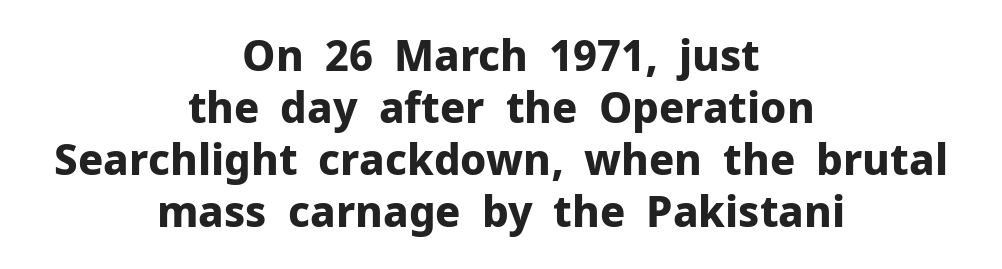
{"serif": "no", "italic": "no", "bold": "yes", "weight": "bold", "width": "normal", "stroke_contrast": "low", "x_height": "medium", "monospaced": "no", "underline": "no", "align": "center", "line_spacing_ratio": 1.24, "letter_spacing": "normal", "letter_spacing_em": 0.0, "glyph_px": 42}
